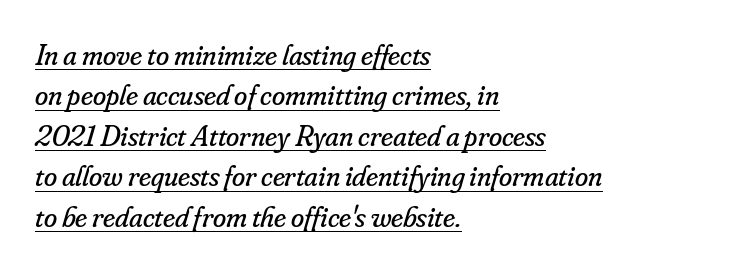
The image shows 30 px regular-weight serif type, italic (leaning right); set left-aligned, normal line spacing (1.35x), normal letter spacing, underlined; low stroke contrast and a small x-height.
